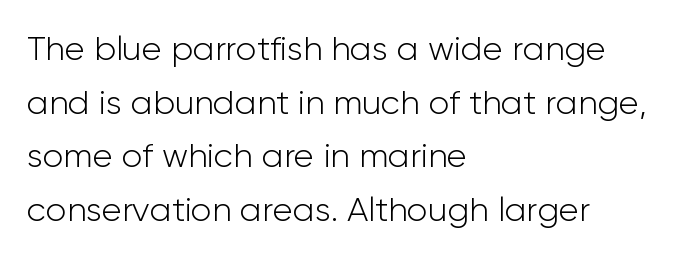
Q: Is the text bold? A: No.
Q: Is the text italic (slanted)? A: No, it is upright.
Q: Is the typeface a serif or a sans-serif typeface? A: Sans-serif.
Q: Is the text underlined? A: No.
Q: How is the paragraph aligned? A: Left-aligned.
Q: Is the spacing between letters normal or unusually wide? A: Normal.
Q: Is the spacing between lines tight, normal or loose? A: Normal.
Q: Width (condensed, normal, or wide)? A: Normal.
Q: Stroke contrast? A: Low.
Q: x-height? A: Medium.
Q: Monospaced? A: No.
